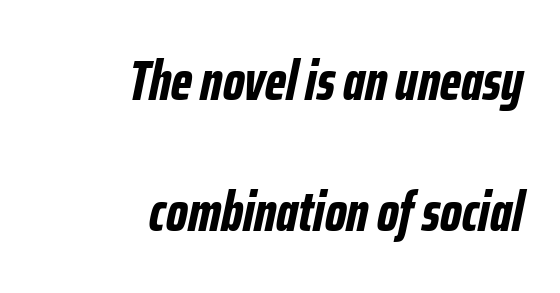
The image shows 55 px bold, condensed type, italic (leaning right); set right-aligned, loose line spacing (2.38x), normal letter spacing, not underlined; low stroke contrast and a medium x-height.
